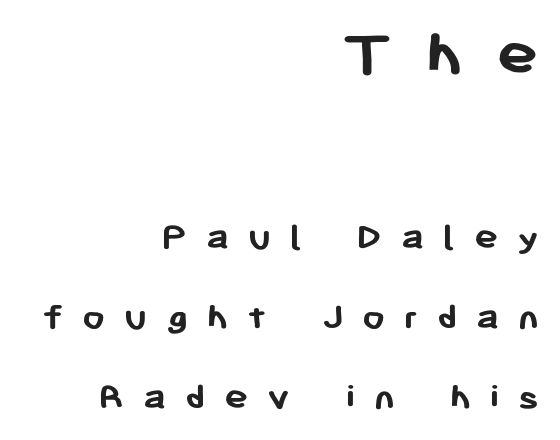
The image shows 70 px semibold sans-serif type, upright; set right-aligned, loose line spacing (2.01x), unusually wide letter spacing (+0.47 em), not underlined; the first (top) block is 1.75x larger; low stroke contrast and a medium x-height.
